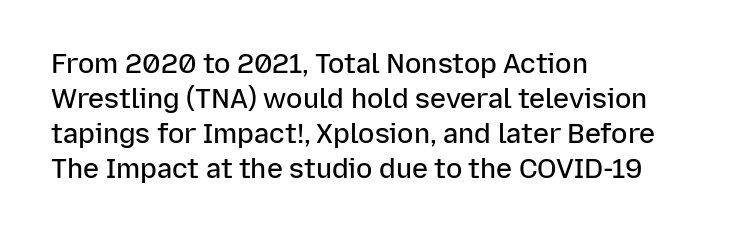
The image shows 27 px text type, upright; set left-aligned, normal line spacing (1.3x), normal letter spacing, not underlined.
